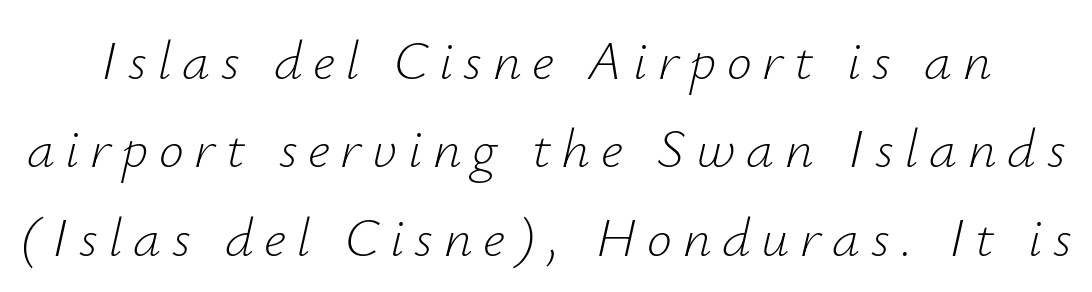
No letter is thick-stroked: the sample isn't bold. Vertical spacing — default. This sample has the flowing, uneven cadence of proportional lettering. If you drew a line through each stem, it would be angled. Descenders are the only things crossing below the line.
